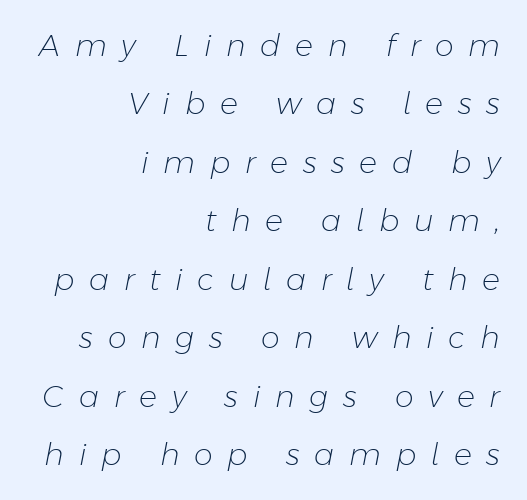
The image shows 30 px light type, italic (leaning right); set right-aligned, loose line spacing (1.95x), unusually wide letter spacing (+0.49 em), not underlined; low stroke contrast and a medium x-height.
